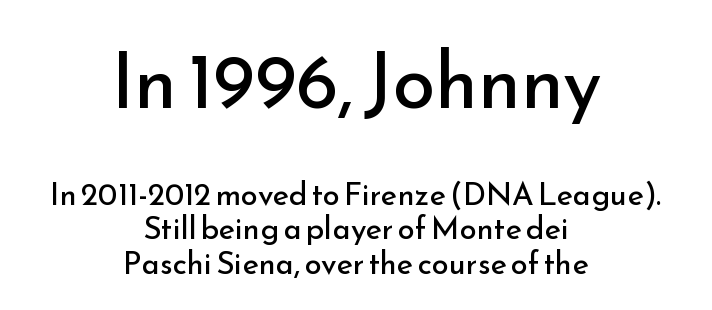
Q: Is the text bold? A: No.
Q: Is the text italic (slanted)? A: No, it is upright.
Q: Is the typeface a serif or a sans-serif typeface? A: Sans-serif.
Q: Is the text underlined? A: No.
Q: How is the paragraph aligned? A: Centered.
Q: Is the spacing between letters normal or unusually wide? A: Normal.
Q: Is the spacing between lines tight, normal or loose? A: Tight.
Q: Which block of text is set in a larger size, the first (top) or the second (bottom)? A: The first (top) one.
Q: Width (condensed, normal, or wide)? A: Normal.
Q: Stroke contrast? A: Low.
Q: x-height? A: Small.
Q: Monospaced? A: No.
